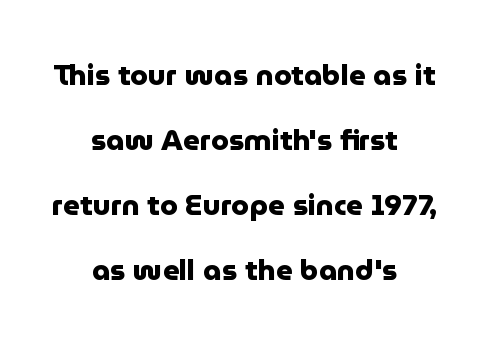
The sample has been set heavy, in full bold. Every character sits straight up, as roman type does. Airy leading. Note the varied advance widths — an 'i' is clearly narrower than an 'm'. No extra tracking has been applied to these lines. A typesetter would label this face a sans.
